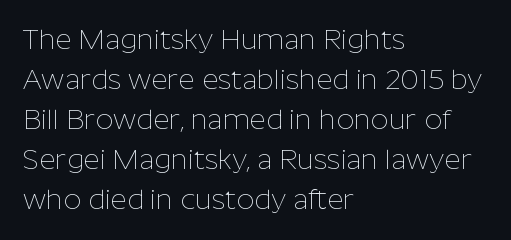
Where is the straight margin? On the left. The gaps between neighbouring characters are ordinary and unremarkable. You could not count columns in this text — the font is proportionally spaced. The weight tops out at a normal text grade. Italic: no, the glyphs are upright roman. The passage shown stacks its lines at a standard gap.
